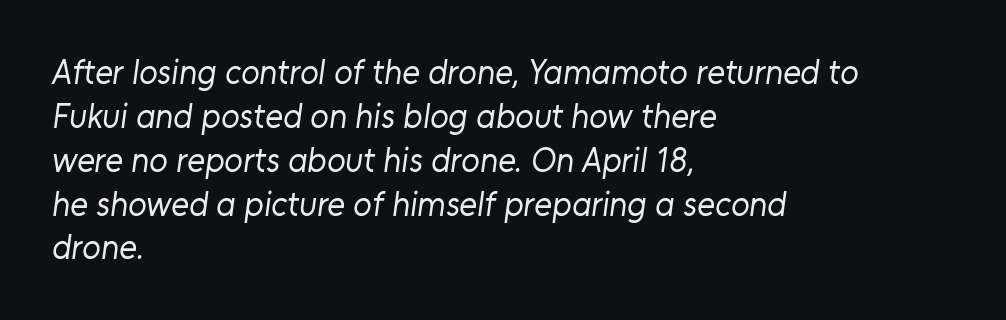
The image shows 34 px regular-weight sans-serif type; set left-aligned, normal line spacing (1.29x), normal letter spacing, not underlined; low stroke contrast and a medium x-height.
